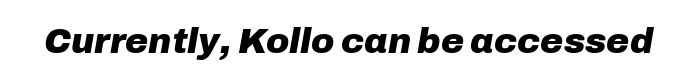
The image shows 35 px heavy type, italic (leaning right); set normal letter spacing, not underlined; low stroke contrast and a medium x-height.
